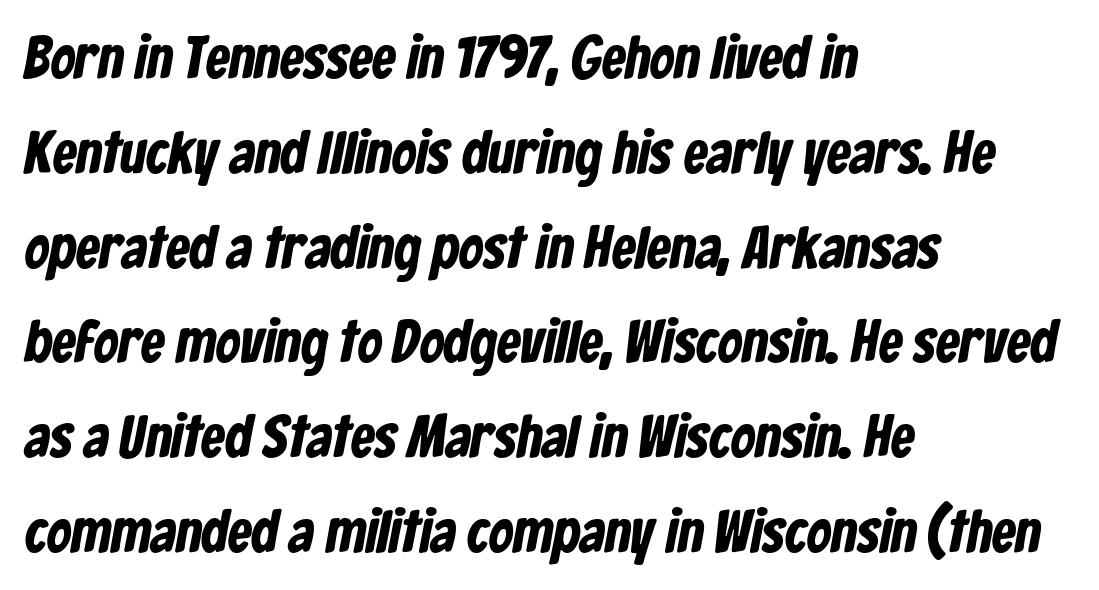
{"serif": "no", "bold": "yes", "weight": "bold", "width": "condensed", "stroke_contrast": "low", "x_height": "medium", "monospaced": "no", "underline": "no", "align": "left", "line_spacing": "normal", "line_spacing_ratio": 1.58, "letter_spacing": "normal", "letter_spacing_em": 0.0, "glyph_px": 60}
